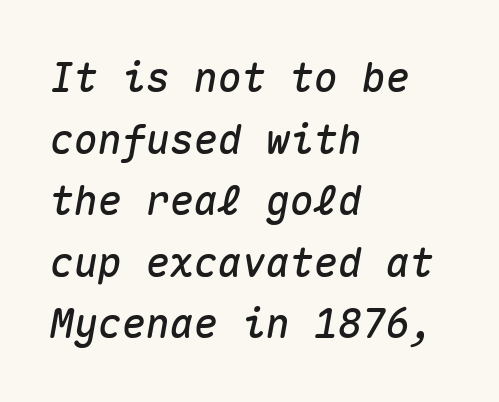
Unmarked baselines from the first word to the last. There is no visible air inserted between adjacent glyphs. The passage shown stacks its lines at a standard gap. Every character here occupies the same horizontal width, giving the sample a typewriter-like rhythm. This sample uses an oblique cut, with every glyph tilted off the vertical. Which margin do the lines hug? The left one — the right edge is uneven.
